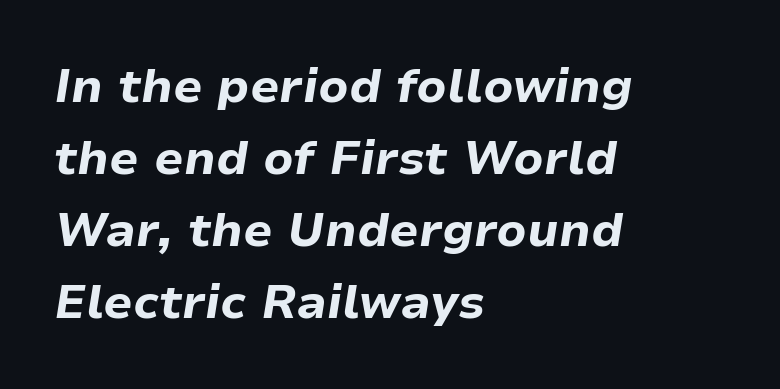
Italic: yes, the glyphs are oblique. Inter-character spacing is left at the font's built-in metrics. Thick stems and heavy bowls — unmistakably bold. The setting favours the left margin, as ordinary paragraphs usually do. Honestly, the row spacing looks completely unremarkable. Note the varied advance widths — an 'i' is clearly narrower than an 'm'.
